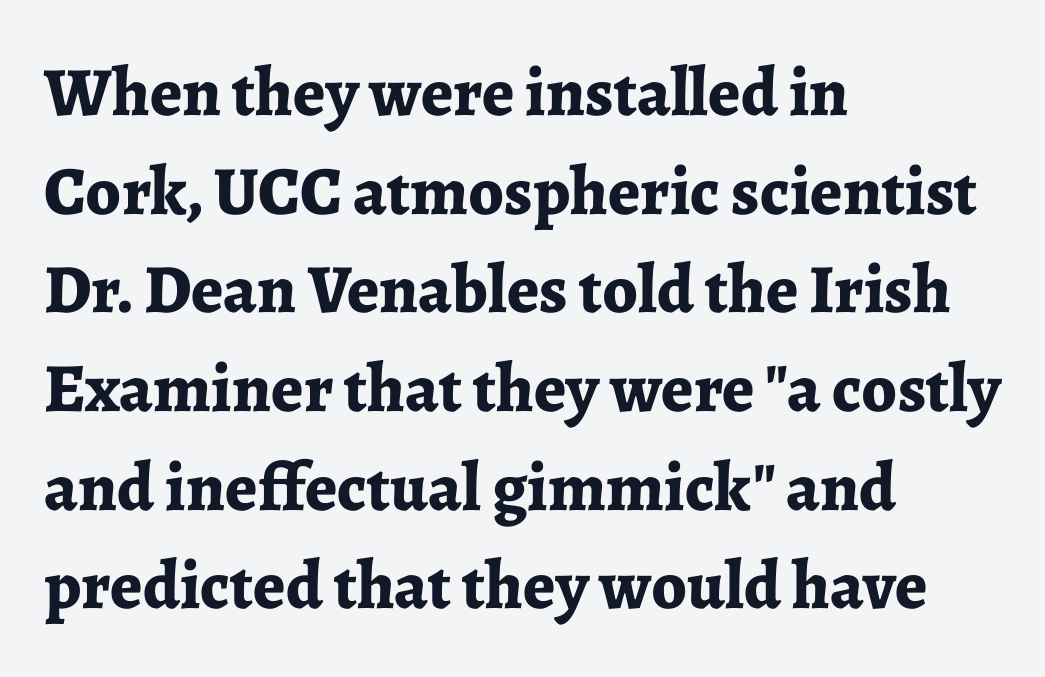
The baseline area is clear. What stands out about the letter spacing? Nothing — it is the standard amount. In terms of weight, the rendering is a true, heavy bold. This rendering employs a face with finishing strokes, i.e., a serif. All the whitespace from short lines collects on the right. How would I describe the line gaps? Plain and ordinary.
